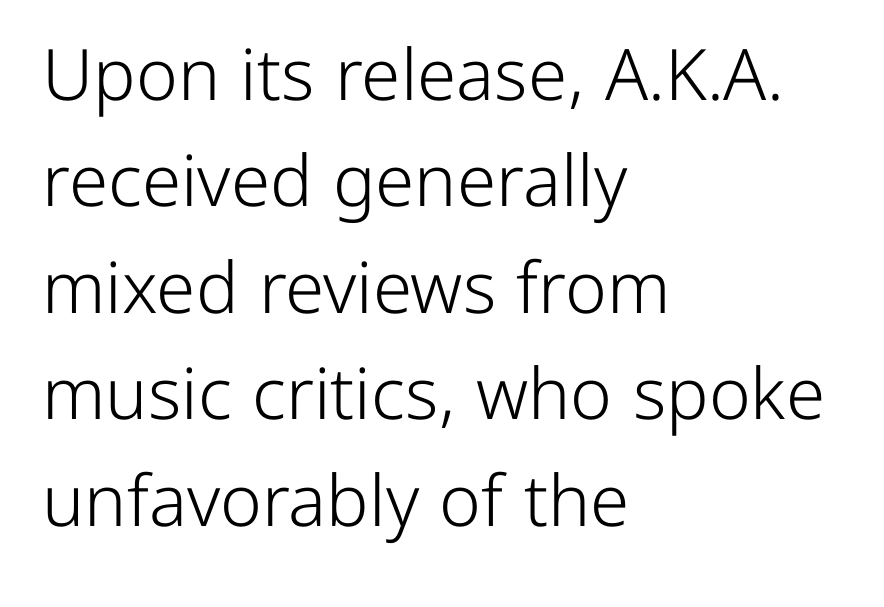
Q: Is the text bold? A: No.
Q: Is the text italic (slanted)? A: No, it is upright.
Q: Is the typeface a serif or a sans-serif typeface? A: Sans-serif.
Q: Is the text underlined? A: No.
Q: How is the paragraph aligned? A: Left-aligned.
Q: Is the spacing between letters normal or unusually wide? A: Normal.
Q: Is the spacing between lines tight, normal or loose? A: Normal.
Q: Width (condensed, normal, or wide)? A: Normal.
Q: Stroke contrast? A: Low.
Q: x-height? A: Medium.
Q: Monospaced? A: No.
